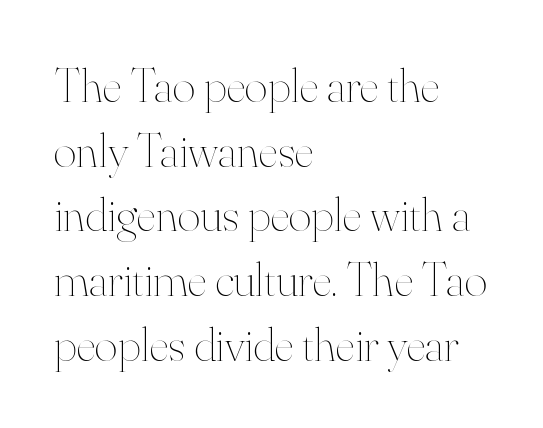
Q: Is the text bold? A: No.
Q: Is the text italic (slanted)? A: No, it is upright.
Q: Is the text underlined? A: No.
Q: How is the paragraph aligned? A: Left-aligned.
Q: Is the spacing between letters normal or unusually wide? A: Normal.
Q: Is the spacing between lines tight, normal or loose? A: Normal.
Q: Width (condensed, normal, or wide)? A: Normal.
Q: Stroke contrast? A: High.
Q: x-height? A: Small.
Q: Monospaced? A: No.
